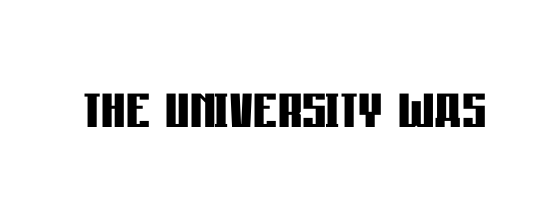
{"serif": "no", "italic": "no", "bold": "yes", "weight": "semibold", "width": "condensed", "stroke_contrast": "low", "x_height": "large", "monospaced": "no", "underline": "no", "letter_spacing": "normal", "letter_spacing_em": 0.0, "glyph_px": 76}
